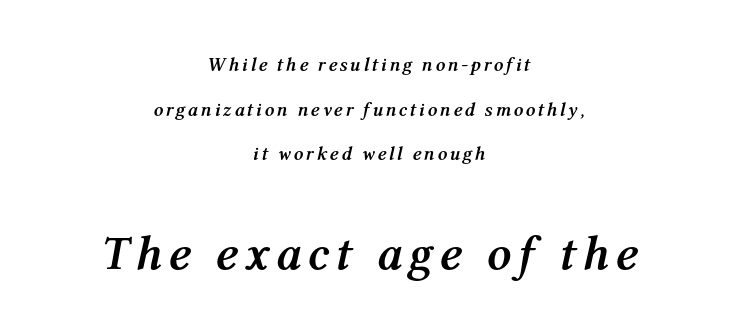
Q: Is the text bold? A: Yes.
Q: Is the text italic (slanted)? A: Yes, it leans right by about 12 degrees.
Q: Is the text underlined? A: No.
Q: How is the paragraph aligned? A: Centered.
Q: Is the spacing between lines tight, normal or loose? A: Loose.
Q: Which block of text is set in a larger size, the first (top) or the second (bottom)? A: The second (bottom) one.
Q: Width (condensed, normal, or wide)? A: Normal.
Q: Stroke contrast? A: Medium.
Q: x-height? A: Medium.
Q: Monospaced? A: No.
